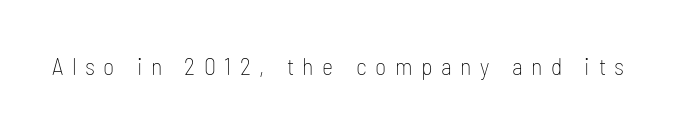
{"italic": "no", "bold": "no", "underline": "no", "letter_spacing": "wide", "letter_spacing_em": 0.36, "glyph_px": 24}
